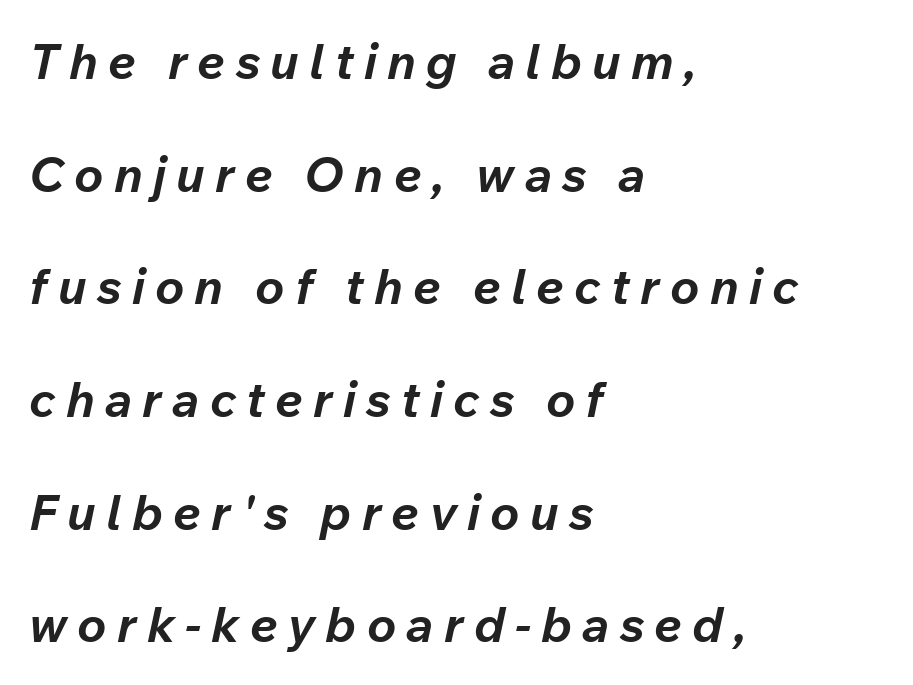
The image shows 49 px bold type, italic (leaning right); set left-aligned, loose line spacing (2.3x), unusually wide letter spacing (+0.21 em), not underlined; low stroke contrast and a medium x-height.
